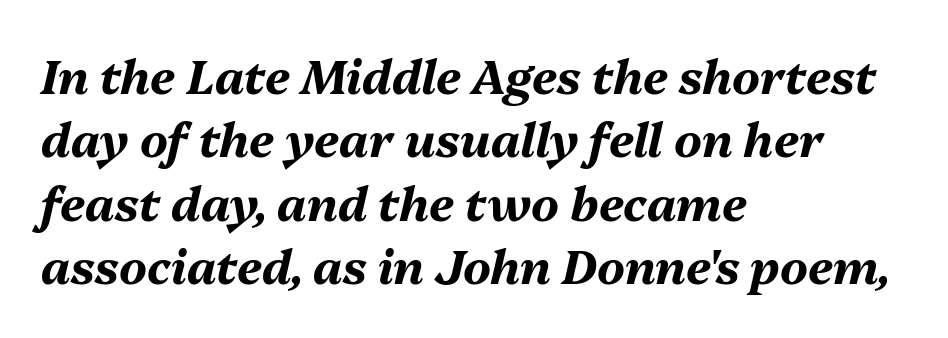
Has an underline been added? It has not. Line beginnings align vertically; line endings do not. Proportional: the letters do not fall into vertical columns. These lines carry a lot of weight — the face is fully bold. Successive baselines arrive at the customary interval.
